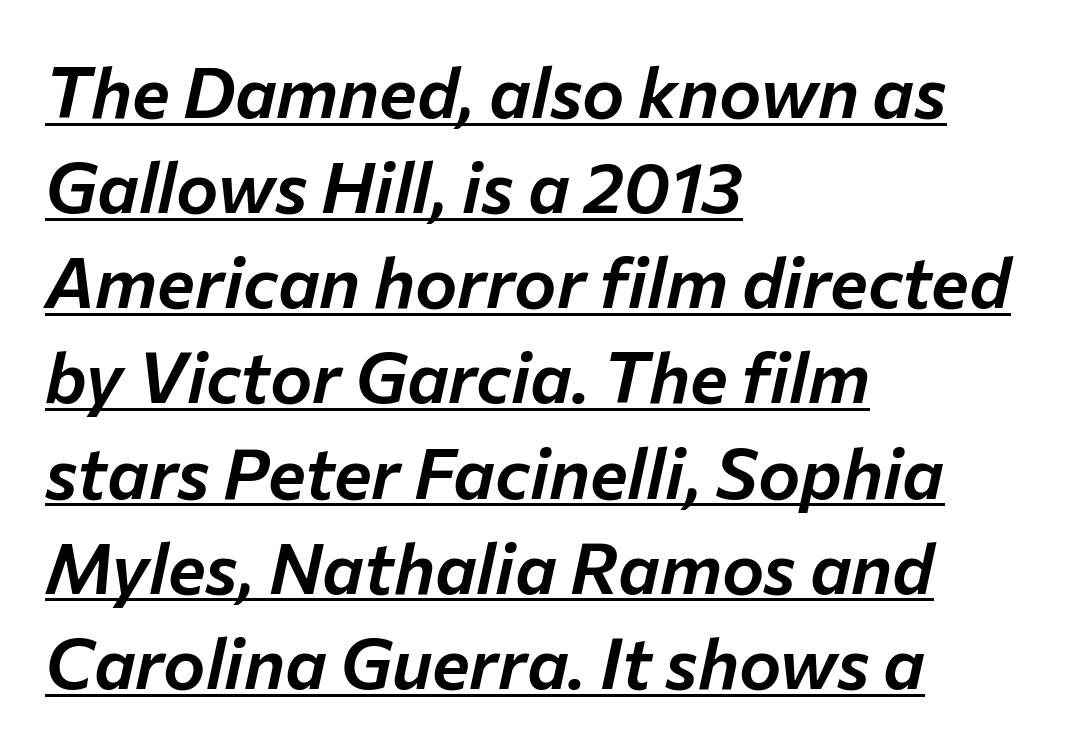
{"italic": "yes", "lean": "right", "slant_degrees": 12, "width": "normal", "stroke_contrast": "low", "x_height": "medium", "monospaced": "no", "underline": "yes", "align": "left", "line_spacing": "normal", "line_spacing_ratio": 1.34, "letter_spacing": "normal", "letter_spacing_em": 0.0, "glyph_px": 71}
